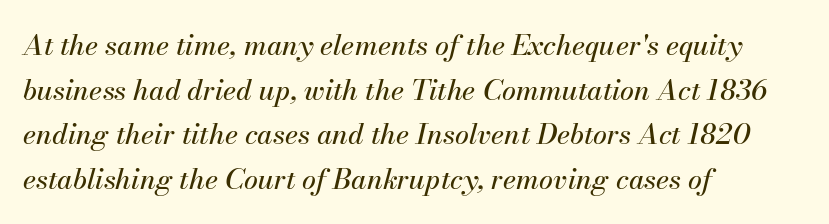
The image shows 28 px text type, italic (leaning right); set left-aligned, normal line spacing (1.59x), normal letter spacing, not underlined; medium stroke contrast and a small x-height.
